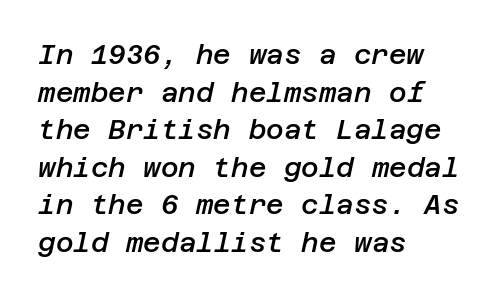
Q: Is the text bold? A: Semi-bold.
Q: Is the text italic (slanted)? A: Yes, it leans right by about 12 degrees.
Q: Is the text underlined? A: No.
Q: How is the paragraph aligned? A: Left-aligned.
Q: Is the spacing between letters normal or unusually wide? A: Normal.
Q: Is the spacing between lines tight, normal or loose? A: Normal.
